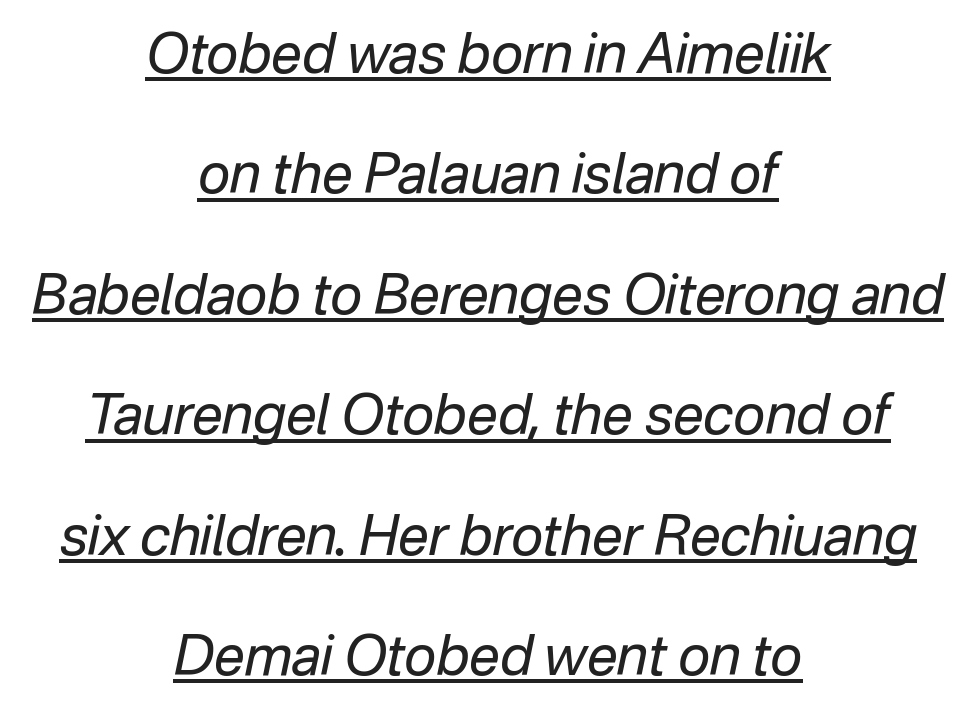
A typesetter would call this proportional, since set widths differ per character. A continuous stroke trails under the words, as in a hyperlink. Summary of vertical rhythm: relaxed, with wide interline spacing. You could call the tracking neutral — neither tight nor loose. The text carries the slant typical of an italic or oblique font. Which margin do the lines hug? Neither — every line sits in the middle.
